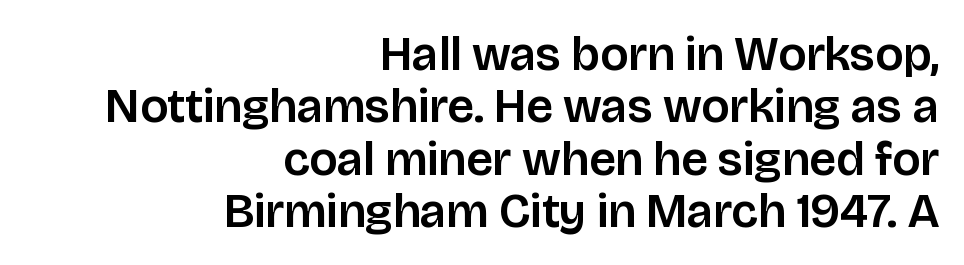
No feet cap the strokes, marking this as sans-serif type. The lettering stays uniformly vertical, giving the passage a roman look. What's the leading like? Squeezed, with rows nearly overlapping. Think of a printed novel: that variable character pitch is what you see here. Descender tails drop into unmarked territory. Does the copy run flush right? Yes — the right margin is perfectly even.
